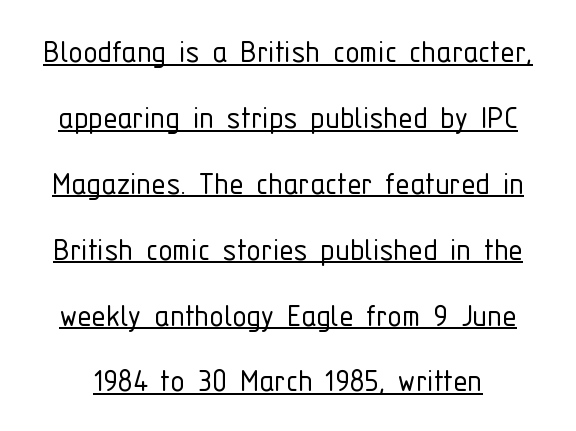
The image shows 36 px light, condensed sans-serif type, upright; set line spacing 1.83x, normal letter spacing, underlined; low stroke contrast and a medium x-height.
